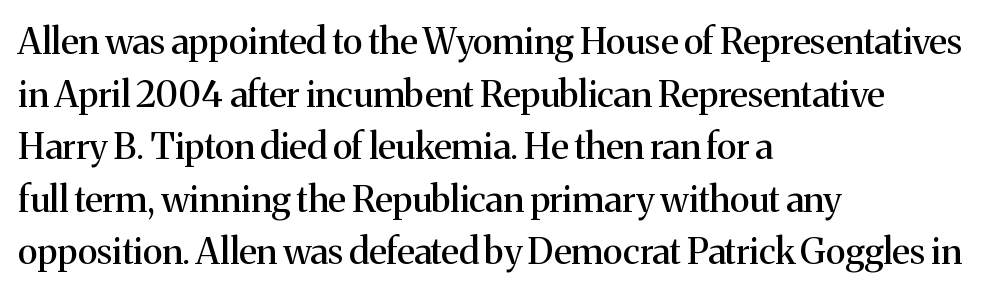
{"serif": "yes", "italic": "no", "width": "normal", "stroke_contrast": "medium", "x_height": "medium", "monospaced": "no", "underline": "no", "align": "left", "line_spacing": "normal", "line_spacing_ratio": 1.46, "letter_spacing": "normal", "letter_spacing_em": 0.0, "glyph_px": 36}
